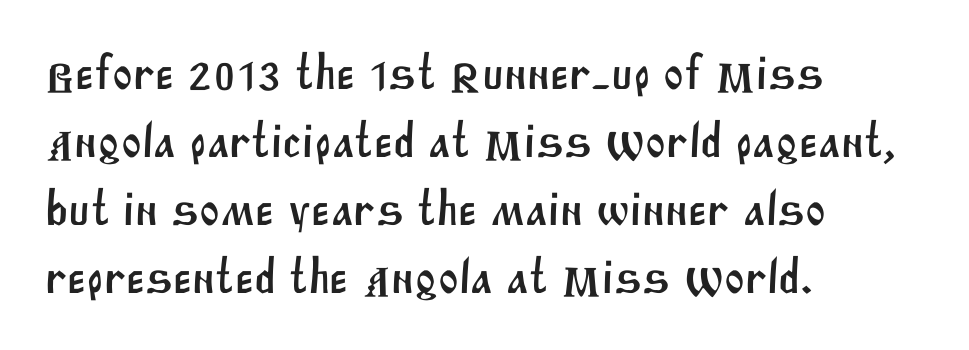
Look at the tracking — it's just the regular setting, nothing added. One-word summary of the alignment: left. Character widths vary here, with narrow letters taking less room than wide ones. This block has exactly the height ordinary leading produces. I'd call this a sans setting — the letters go barefoot. Lines of text with bare space underneath.
